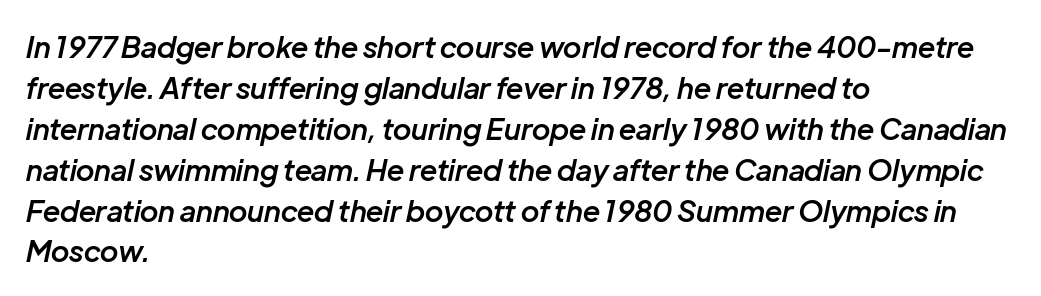
Q: Is the text bold? A: Semi-bold.
Q: Is the text italic (slanted)? A: Yes, it leans right by about 12 degrees.
Q: Is the text underlined? A: No.
Q: How is the paragraph aligned? A: Left-aligned.
Q: Is the spacing between letters normal or unusually wide? A: Normal.
Q: Is the spacing between lines tight, normal or loose? A: Normal.
Q: Width (condensed, normal, or wide)? A: Normal.
Q: Stroke contrast? A: Low.
Q: x-height? A: Medium.
Q: Monospaced? A: No.
